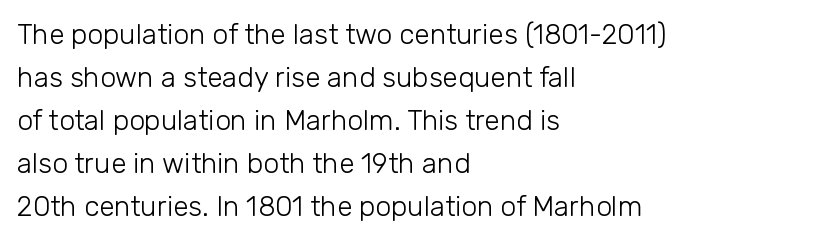
Q: Is the text bold? A: No.
Q: Is the text italic (slanted)? A: No, it is upright.
Q: Is the typeface a serif or a sans-serif typeface? A: Sans-serif.
Q: Is the text underlined? A: No.
Q: How is the paragraph aligned? A: Left-aligned.
Q: Is the spacing between letters normal or unusually wide? A: Normal.
Q: Is the spacing between lines tight, normal or loose? A: Normal.
Q: Width (condensed, normal, or wide)? A: Normal.
Q: Stroke contrast? A: Low.
Q: x-height? A: Medium.
Q: Monospaced? A: No.
